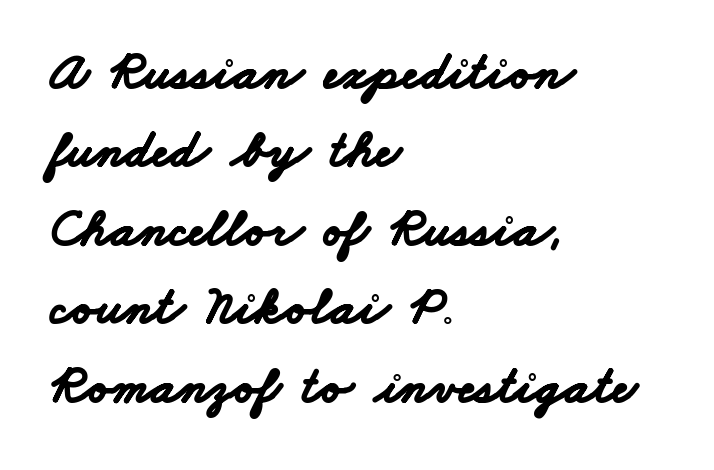
Observe the ordinary spacing: letters are neighbours, not strangers. Regular leading. A classic flush-left, rag-right setting is used for this passage. Typographic density is high because the face is bold. Bare-footed words on every line. Type style note: lacks serifs.
